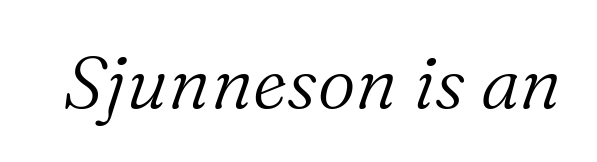
{"serif": "yes", "italic": "yes", "lean": "right", "slant_degrees": 16, "bold": "no", "weight": "light", "width": "normal", "stroke_contrast": "medium", "x_height": "medium", "monospaced": "no", "underline": "no", "letter_spacing": "normal", "letter_spacing_em": 0.0, "glyph_px": 74}
